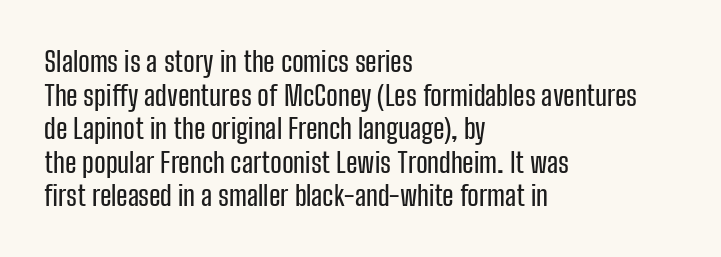
The image shows 28 px condensed sans-serif type, upright; set left-aligned, line spacing 1.2x, normal letter spacing, not underlined; low stroke contrast and a medium x-height.
